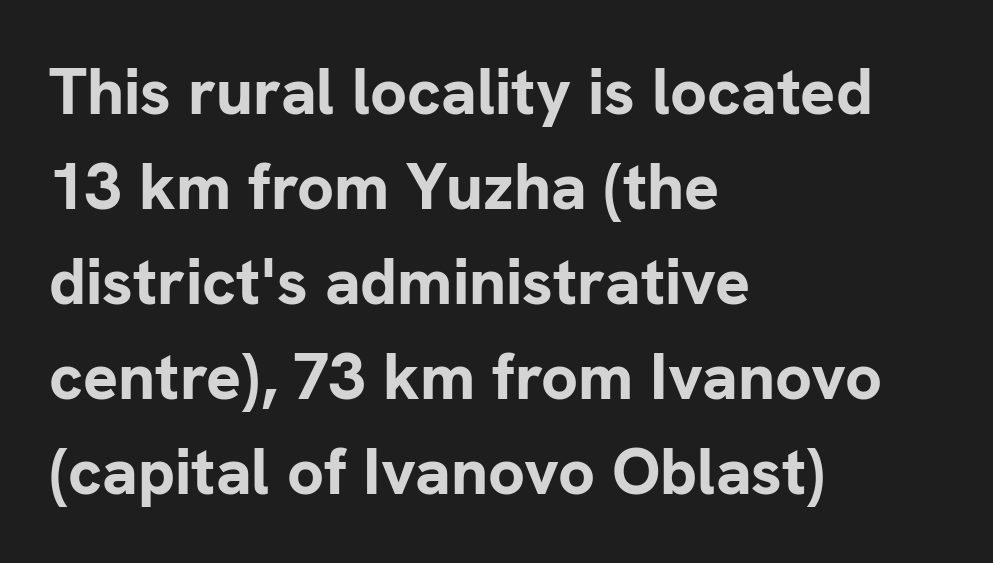
Q: Is the text bold? A: Yes.
Q: Is the text italic (slanted)? A: No, it is upright.
Q: Is the typeface a serif or a sans-serif typeface? A: Sans-serif.
Q: Is the text underlined? A: No.
Q: How is the paragraph aligned? A: Left-aligned.
Q: Is the spacing between letters normal or unusually wide? A: Normal.
Q: Is the spacing between lines tight, normal or loose? A: Normal.
Q: Width (condensed, normal, or wide)? A: Normal.
Q: Stroke contrast? A: Low.
Q: x-height? A: Medium.
Q: Monospaced? A: No.
